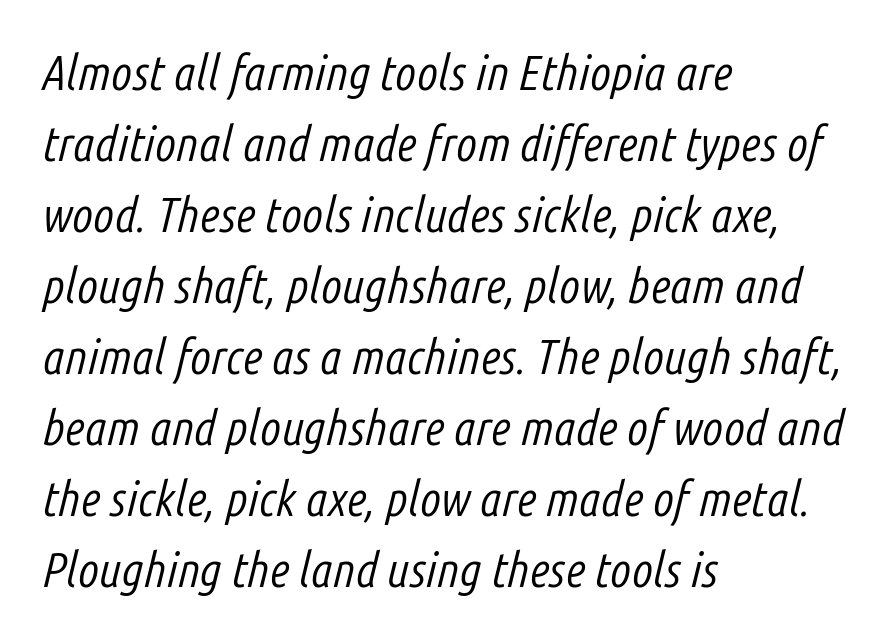
Q: Is the text bold? A: No.
Q: Is the text italic (slanted)? A: Yes, it leans right by about 14 degrees.
Q: Is the text underlined? A: No.
Q: How is the paragraph aligned? A: Left-aligned.
Q: Is the spacing between letters normal or unusually wide? A: Normal.
Q: Is the spacing between lines tight, normal or loose? A: Normal.
Q: Width (condensed, normal, or wide)? A: Condensed.
Q: Stroke contrast? A: Low.
Q: x-height? A: Medium.
Q: Monospaced? A: No.
